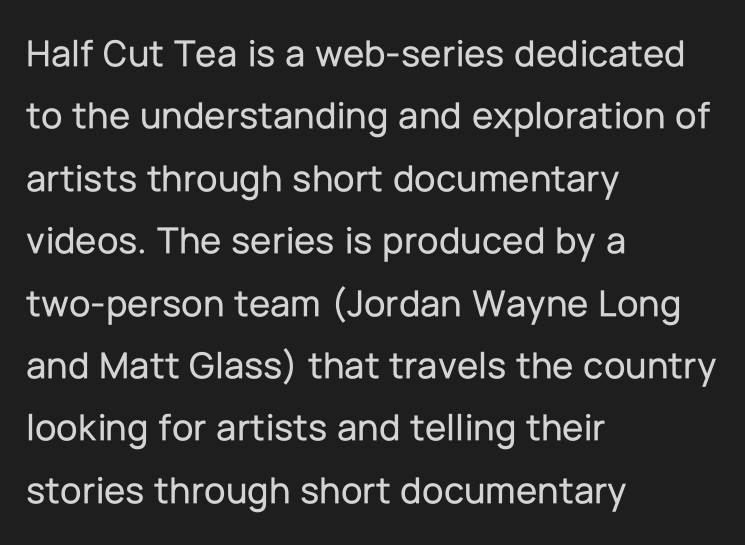
{"serif": "no", "italic": "no", "width": "normal", "stroke_contrast": "low", "x_height": "medium", "monospaced": "no", "underline": "no", "align": "left", "line_spacing": "normal", "line_spacing_ratio": 1.6, "letter_spacing": "normal", "letter_spacing_em": 0.0, "glyph_px": 39}
